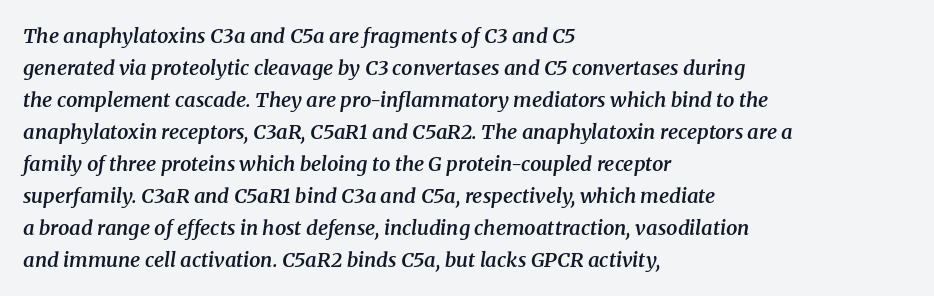
Q: Is the text bold? A: Semi-bold.
Q: Is the text italic (slanted)? A: Yes, it leans right by about 8 degrees.
Q: Is the text underlined? A: No.
Q: How is the paragraph aligned? A: Left-aligned.
Q: Is the spacing between letters normal or unusually wide? A: Normal.
Q: Is the spacing between lines tight, normal or loose? A: Normal.
